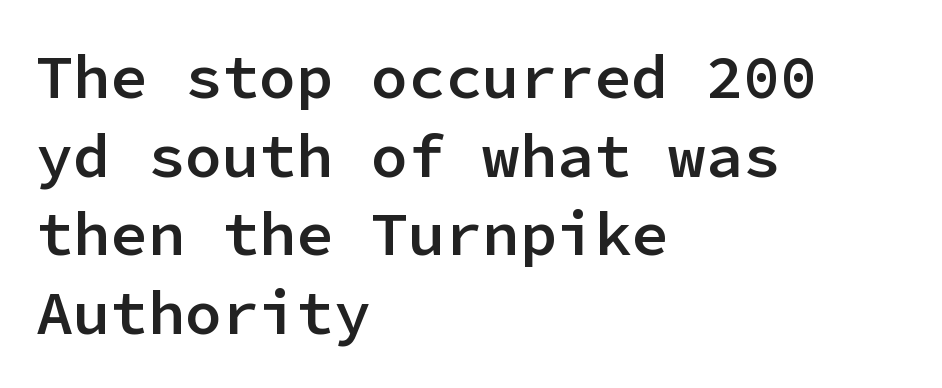
Q: Is the text bold? A: Semi-bold.
Q: Is the text italic (slanted)? A: No, it is upright.
Q: Is the typeface a serif or a sans-serif typeface? A: Sans-serif.
Q: Is the text underlined? A: No.
Q: How is the paragraph aligned? A: Left-aligned.
Q: Is the spacing between letters normal or unusually wide? A: Normal.
Q: Is the spacing between lines tight, normal or loose? A: Normal.
Q: Width (condensed, normal, or wide)? A: Normal.
Q: Stroke contrast? A: Low.
Q: x-height? A: Medium.
Q: Monospaced? A: Yes.
